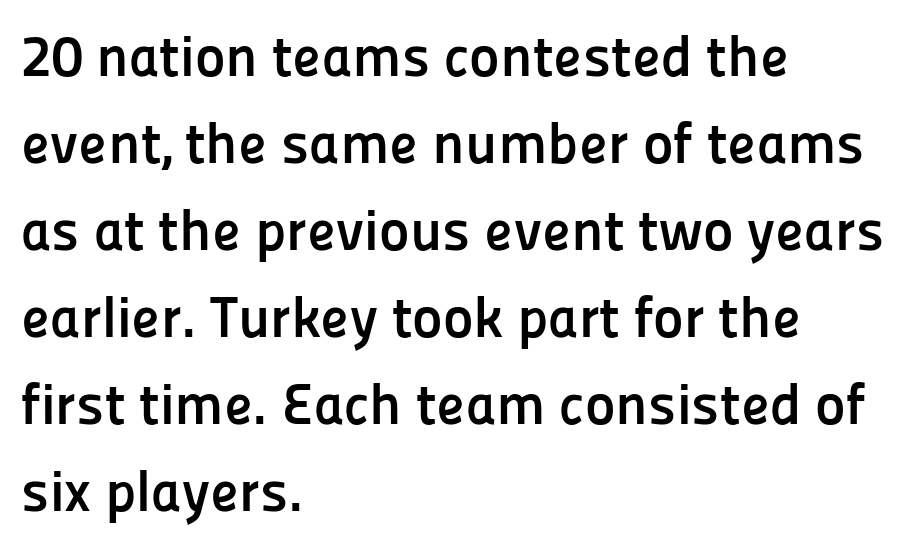
Classification — sans serif. The lettering stays uniformly vertical, giving the passage a roman look. The passage shown is not underscored anywhere. These lines are rendered in a variable-pitch font. Alignment: flush left. These words are printed bold, with thick strokes throughout.
